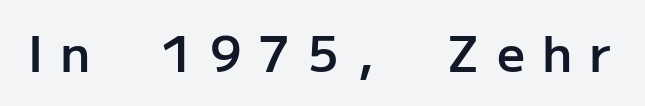
{"serif": "no", "italic": "no", "bold": "semi", "weight": "semibold", "width": "normal", "stroke_contrast": "low", "x_height": "medium", "monospaced": "no", "underline": "no", "letter_spacing": "wide", "letter_spacing_em": 0.35, "glyph_px": 49}
